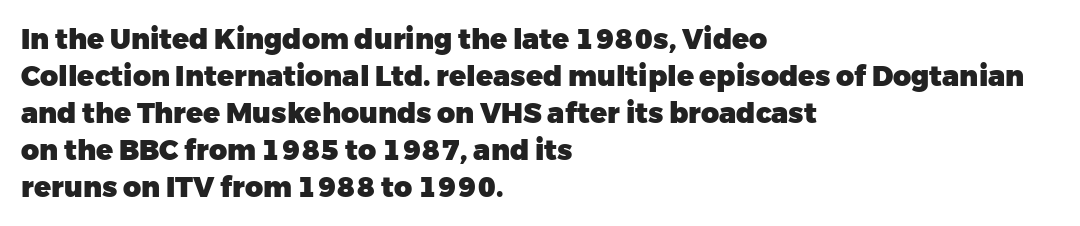
To sum up the face: it is a sans, with no serifs. Is this a fixed-width face? No — the glyphs have proportional, varying widths. Each line starts at the same left margin while the right side varies. Underline: absent.
